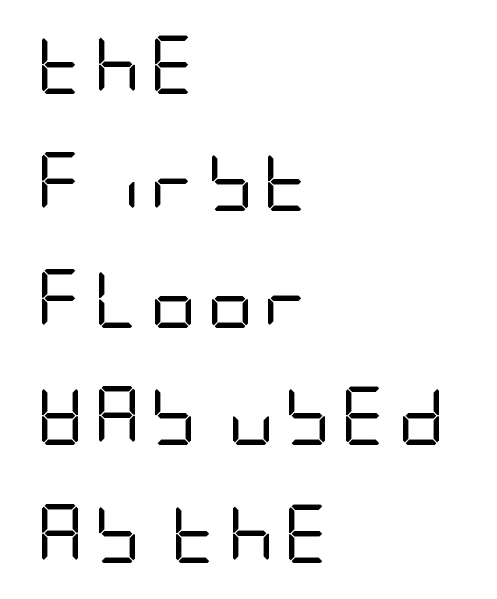
Q: Is the text bold? A: No.
Q: Is the text italic (slanted)? A: No, it is upright.
Q: Is the typeface a serif or a sans-serif typeface? A: Sans-serif.
Q: Is the text underlined? A: No.
Q: How is the paragraph aligned? A: Left-aligned.
Q: Is the spacing between lines tight, normal or loose? A: Loose.
Q: Width (condensed, normal, or wide)? A: Condensed.
Q: Stroke contrast? A: Low.
Q: x-height? A: Large.
